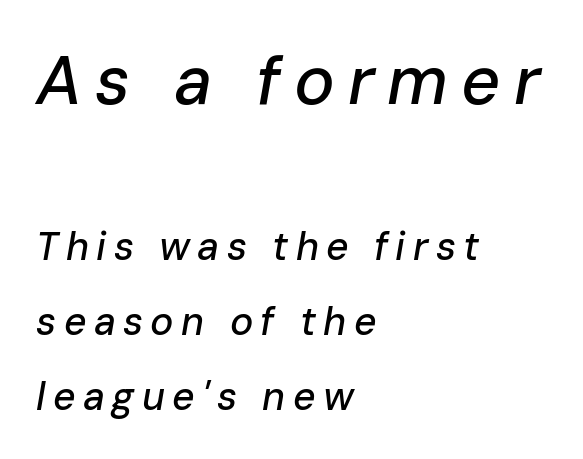
The image shows 68 px text type, italic (leaning right); set left-aligned, loose line spacing (1.92x), not underlined; the first (top) block is 1.74x larger; low stroke contrast and a medium x-height.
